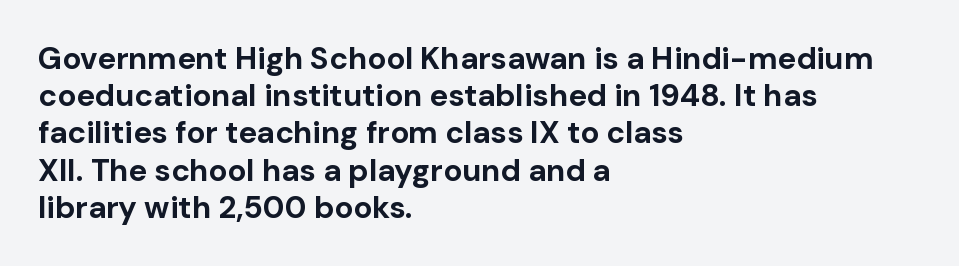
Q: Is the text bold? A: Yes.
Q: Is the text italic (slanted)? A: No, it is upright.
Q: Is the typeface a serif or a sans-serif typeface? A: Sans-serif.
Q: Is the text underlined? A: No.
Q: How is the paragraph aligned? A: Left-aligned.
Q: Is the spacing between letters normal or unusually wide? A: Normal.
Q: Width (condensed, normal, or wide)? A: Normal.
Q: Stroke contrast? A: Low.
Q: x-height? A: Medium.
Q: Monospaced? A: No.
